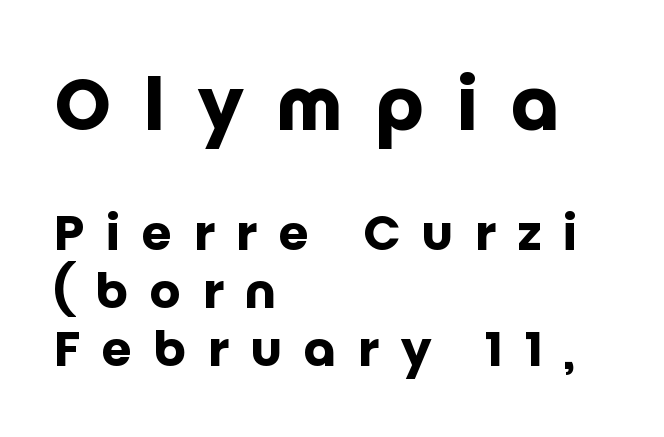
Compare the two chunks: the upper has the greater cap height. Clear beneath every line of the passage. Does the type have serifs? No, each stem ends abruptly. Students, this is bold: see how much ink each stroke carries.
